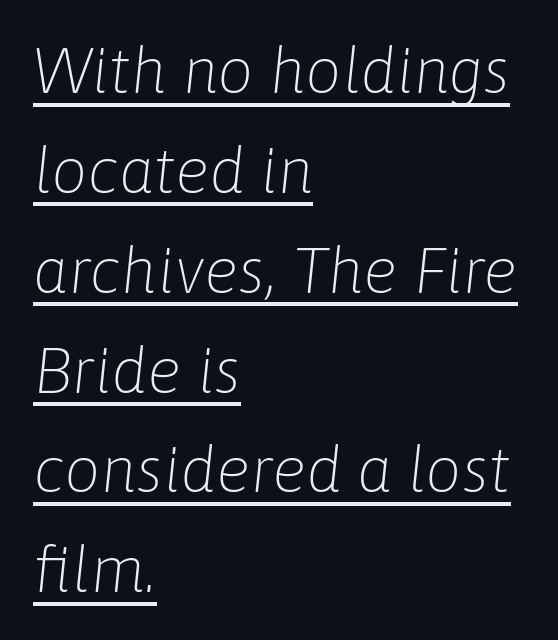
Q: Is the text bold? A: No.
Q: Is the text italic (slanted)? A: Yes, it leans right by about 6 degrees.
Q: Is the text underlined? A: Yes.
Q: How is the paragraph aligned? A: Left-aligned.
Q: Is the spacing between letters normal or unusually wide? A: Normal.
Q: Is the spacing between lines tight, normal or loose? A: Normal.
Q: Width (condensed, normal, or wide)? A: Normal.
Q: Stroke contrast? A: Low.
Q: x-height? A: Medium.
Q: Monospaced? A: No.
